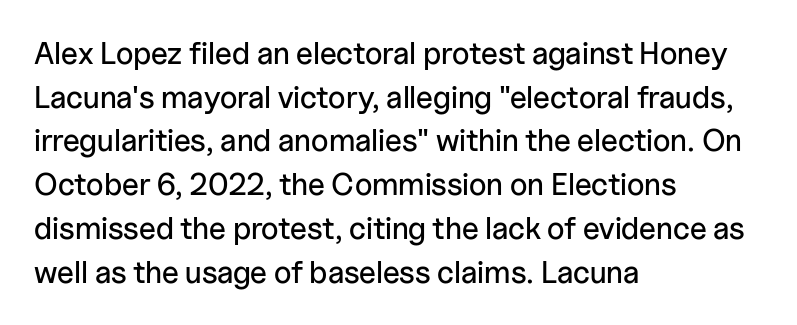
A typesetter would call this leading conventional body-copy spacing. The gaps between neighbouring characters are ordinary and unremarkable. Teacher's note: observe the even left margin — that is flush-left alignment. The passage shown is typed in a proportional face where columns would drift.
